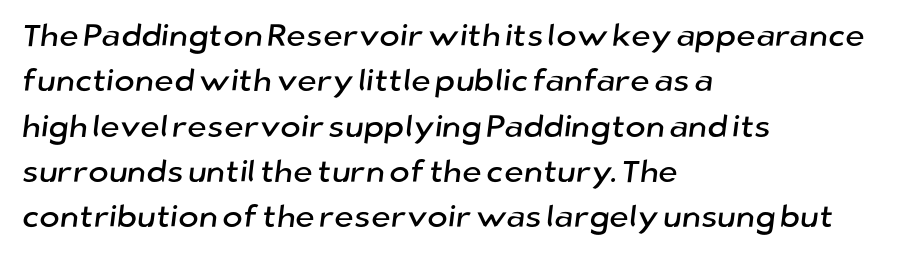
The image shows 31 px sans-serif type; set left-aligned, normal line spacing (1.46x), normal letter spacing, not underlined; low stroke contrast and a medium x-height.
